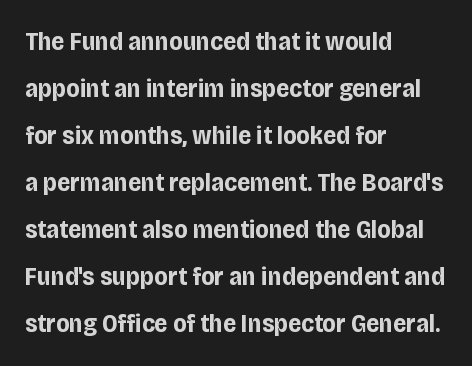
{"italic": "no", "bold": "yes", "underline": "no", "align": "left", "line_spacing_ratio": 1.81, "letter_spacing": "normal", "letter_spacing_em": 0.0, "glyph_px": 26}
